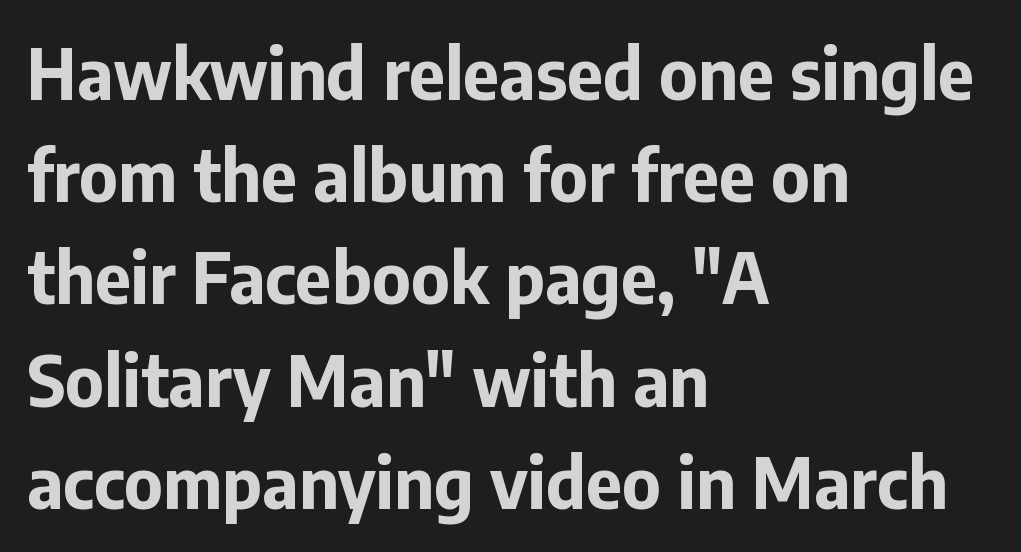
The image shows 70 px bold sans-serif type, upright; set left-aligned, normal line spacing (1.46x), normal letter spacing, not underlined; low stroke contrast and a medium x-height.
